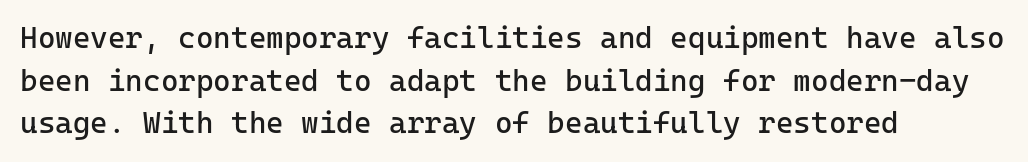
The strip under each line holds only bare page. The passage shown stacks its lines at a standard gap. Each stroke keeps to a modest, everyday thickness or less. Does the copy run flush right? No — it runs flush left. In terms of letterform style, serifs are entirely absent. Does the lettering tilt? It doesn't — this is upright.
